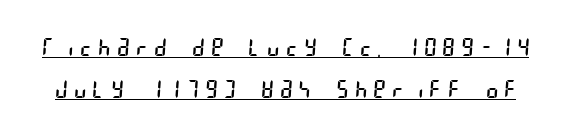
Q: Is the text bold? A: No.
Q: Is the text underlined? A: Yes.
Q: Is the spacing between letters normal or unusually wide? A: Unusually wide.
Q: Is the spacing between lines tight, normal or loose? A: Normal.
